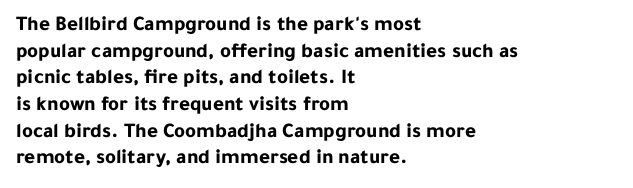
Q: Is the text bold? A: Yes.
Q: Is the text italic (slanted)? A: No, it is upright.
Q: Is the text underlined? A: No.
Q: How is the paragraph aligned? A: Left-aligned.
Q: Is the spacing between letters normal or unusually wide? A: Normal.
Q: Is the spacing between lines tight, normal or loose? A: Normal.
